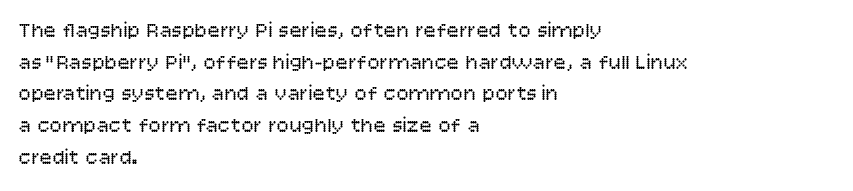
Q: Is the text bold? A: No.
Q: Is the text italic (slanted)? A: No, it is upright.
Q: Is the text underlined? A: No.
Q: How is the paragraph aligned? A: Left-aligned.
Q: Is the spacing between letters normal or unusually wide? A: Normal.
Q: Is the spacing between lines tight, normal or loose? A: Normal.
